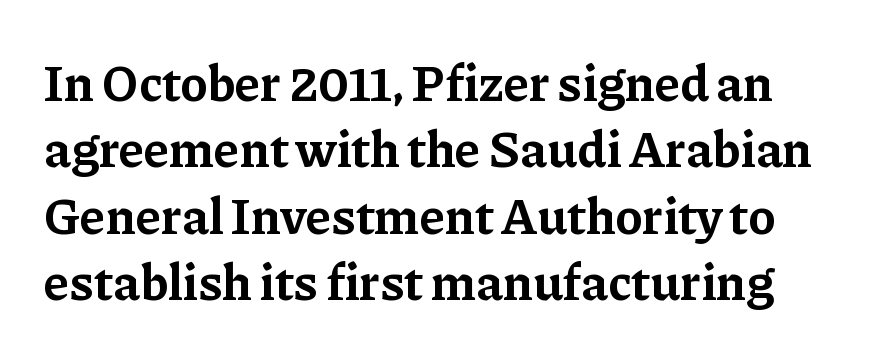
The strokes are fattened all the way to bold. The designer left line spacing at the default. The gaps between neighbouring characters are ordinary and unremarkable. This sample has the flowing, uneven cadence of proportional lettering. Designer's note — italics off, roman on.
